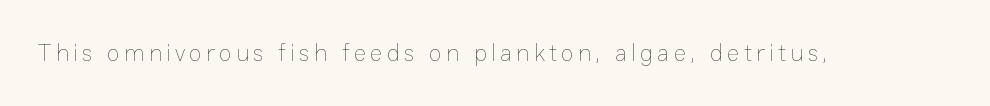
{"italic": "no", "bold": "no", "underline": "no", "glyph_px": 24}
